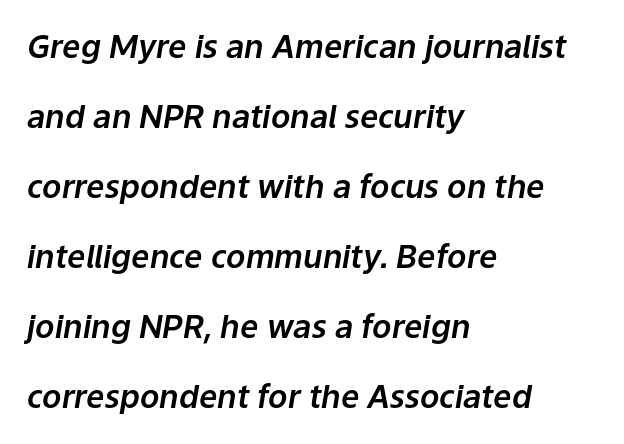
Lines of text with bare space underneath. Inter-character spacing is left at the font's built-in metrics. Teacher's note: observe the even left margin — that is flush-left alignment. The letters advance in unequal steps, a hallmark of proportional type. Vertical spacing — loose.
